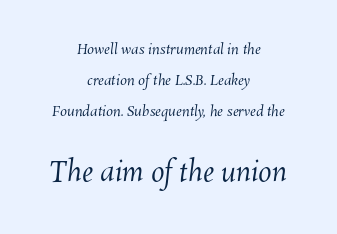
The image shows 27 px text type; set centered, loose line spacing (2.21x), normal letter spacing, not underlined; the second (bottom) block is 1.93x larger.
